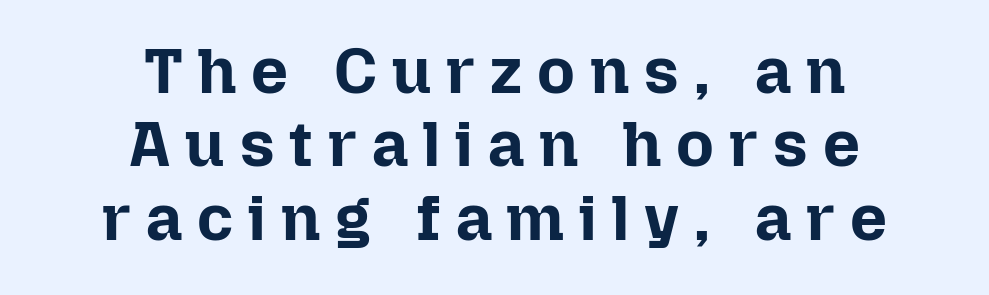
Very little white space separates one row of letters from the next. The letters stand straight up with perfectly vertical stems. Is the block centered? Yes — each line is placed symmetrically about the middle. Here the designer chose a conventional face with non-uniform glyph widths. Unmarked baselines from the first word to the last. Here the glyphs are tracked loosely, breaking word shapes into spaced letters.
